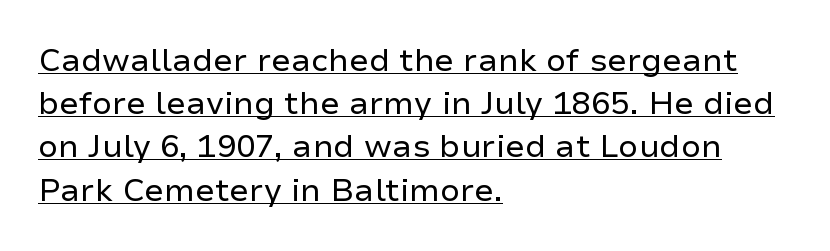
{"serif": "no", "italic": "no", "bold": "no", "weight": "regular", "width": "normal", "stroke_contrast": "low", "x_height": "medium", "monospaced": "no", "underline": "yes", "align": "left", "line_spacing": "normal", "line_spacing_ratio": 1.35, "letter_spacing": "normal", "letter_spacing_em": 0.0, "glyph_px": 32}
